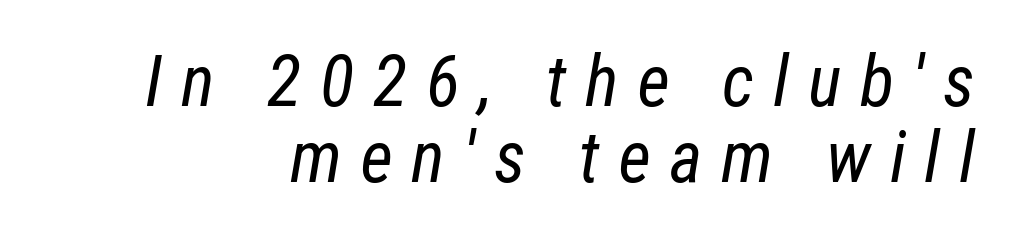
Students, note that the glyphs here are deliberately spaced far apart. Do the characters align in a grid? No, the font is proportional. Is there much room between lines? No — they nearly touch. Any mark beneath the type? The region is blank. Slant detected: the letters are inclined. This is not heavy type; no bold has been used.
